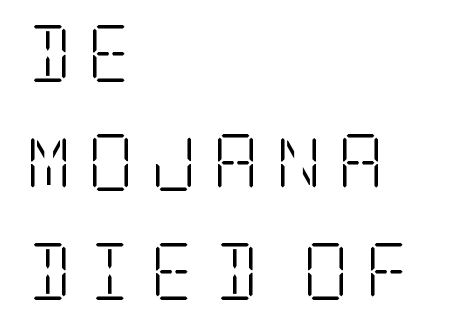
{"serif": "yes", "italic": "no", "bold": "no", "weight": "light", "width": "condensed", "stroke_contrast": "low", "x_height": "large", "underline": "no", "align": "left", "line_spacing": "loose", "line_spacing_ratio": 1.91, "letter_spacing": "wide", "letter_spacing_em": 0.28, "glyph_px": 57}
